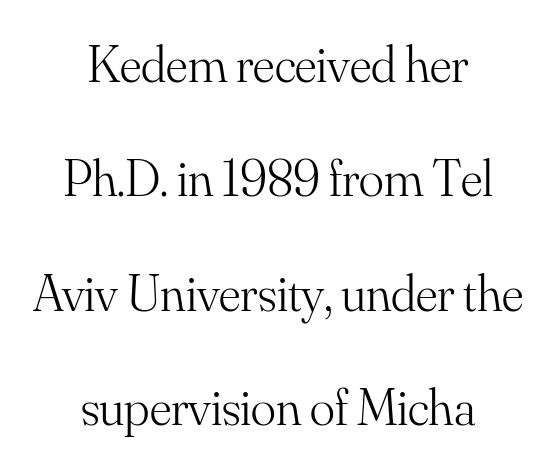
The rendering positions every line midway between the sides. Plain, unruled lines of type. Loosely led — the rows are spread out. A typesetter would call this proportional, since set widths differ per character. How are the letters spaced? Ordinarily, with no added tracking.
